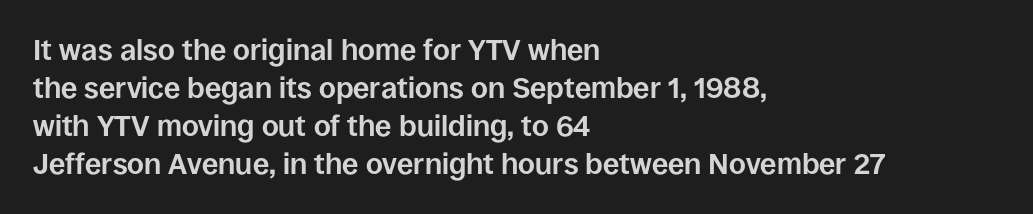
Q: Is the text bold? A: Yes.
Q: Is the text italic (slanted)? A: No, it is upright.
Q: Is the typeface a serif or a sans-serif typeface? A: Sans-serif.
Q: Is the text underlined? A: No.
Q: How is the paragraph aligned? A: Left-aligned.
Q: Is the spacing between letters normal or unusually wide? A: Normal.
Q: Is the spacing between lines tight, normal or loose? A: Normal.
Q: Width (condensed, normal, or wide)? A: Normal.
Q: Stroke contrast? A: Low.
Q: x-height? A: Large.
Q: Monospaced? A: No.
